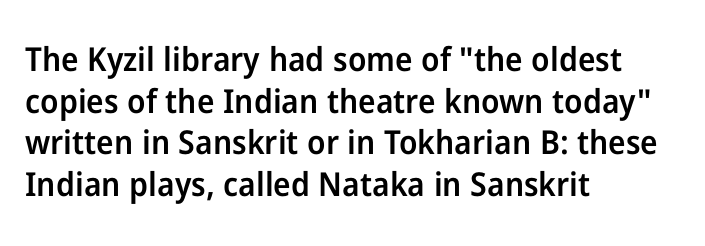
Q: Is the text bold? A: Semi-bold.
Q: Is the text italic (slanted)? A: No, it is upright.
Q: Is the typeface a serif or a sans-serif typeface? A: Sans-serif.
Q: Is the text underlined? A: No.
Q: How is the paragraph aligned? A: Left-aligned.
Q: Is the spacing between letters normal or unusually wide? A: Normal.
Q: Is the spacing between lines tight, normal or loose? A: Normal.
Q: Width (condensed, normal, or wide)? A: Normal.
Q: Stroke contrast? A: Low.
Q: x-height? A: Medium.
Q: Monospaced? A: No.
